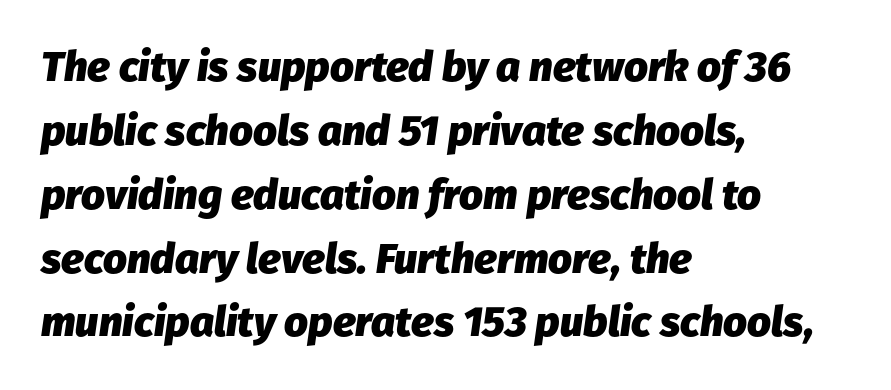
{"italic": "yes", "lean": "right", "slant_degrees": 8, "bold": "yes", "weight": "heavy", "width": "normal", "stroke_contrast": "low", "x_height": "medium", "monospaced": "no", "underline": "no", "align": "left", "line_spacing": "normal", "line_spacing_ratio": 1.52, "letter_spacing": "normal", "letter_spacing_em": 0.0, "glyph_px": 42}
